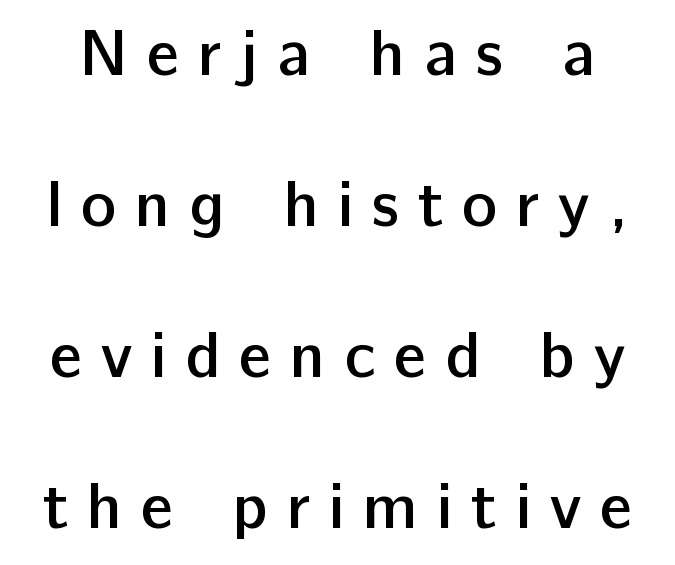
Q: Is the text bold? A: Semi-bold.
Q: Is the text italic (slanted)? A: No, it is upright.
Q: Is the typeface a serif or a sans-serif typeface? A: Sans-serif.
Q: Is the text underlined? A: No.
Q: Is the spacing between letters normal or unusually wide? A: Unusually wide.
Q: Is the spacing between lines tight, normal or loose? A: Loose.
Q: Width (condensed, normal, or wide)? A: Normal.
Q: Stroke contrast? A: Low.
Q: x-height? A: Medium.
Q: Monospaced? A: No.
